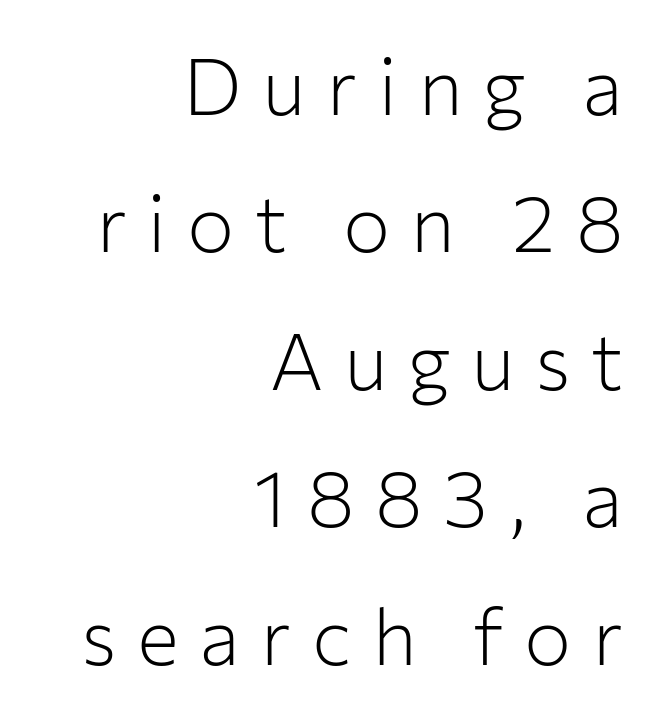
{"serif": "no", "italic": "no", "bold": "no", "weight": "light", "width": "normal", "stroke_contrast": "low", "x_height": "medium", "monospaced": "no", "underline": "no", "align": "right", "line_spacing_ratio": 1.74, "letter_spacing": "wide", "letter_spacing_em": 0.26, "glyph_px": 79}
